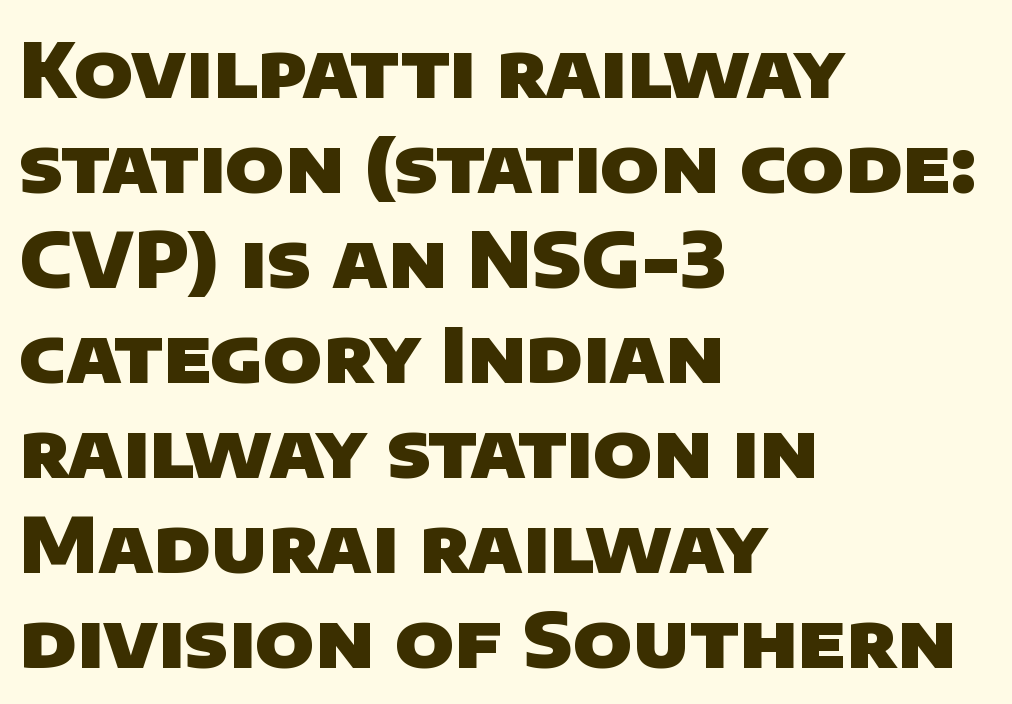
{"serif": "no", "bold": "yes", "weight": "heavy", "width": "normal", "stroke_contrast": "low", "x_height": "large", "monospaced": "no", "underline": "no", "align": "left", "line_spacing": "normal", "line_spacing_ratio": 1.25, "letter_spacing": "normal", "letter_spacing_em": 0.0, "glyph_px": 76}
